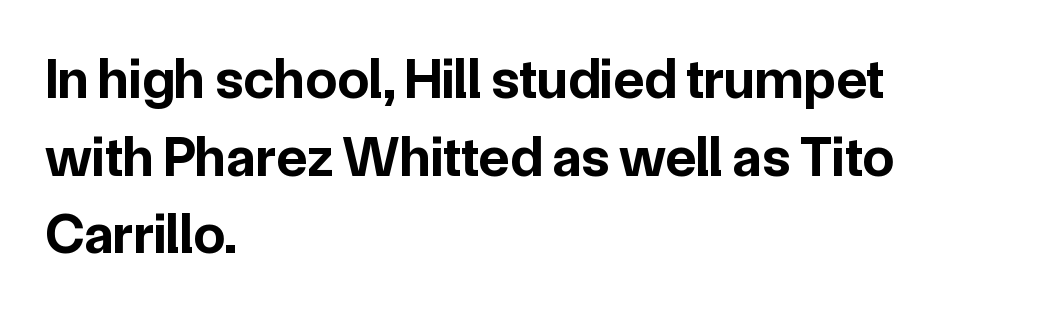
Q: Is the text bold? A: Yes.
Q: Is the text italic (slanted)? A: No, it is upright.
Q: Is the typeface a serif or a sans-serif typeface? A: Sans-serif.
Q: Is the text underlined? A: No.
Q: How is the paragraph aligned? A: Left-aligned.
Q: Is the spacing between letters normal or unusually wide? A: Normal.
Q: Is the spacing between lines tight, normal or loose? A: Normal.
Q: Width (condensed, normal, or wide)? A: Normal.
Q: Stroke contrast? A: Low.
Q: x-height? A: Medium.
Q: Monospaced? A: No.
